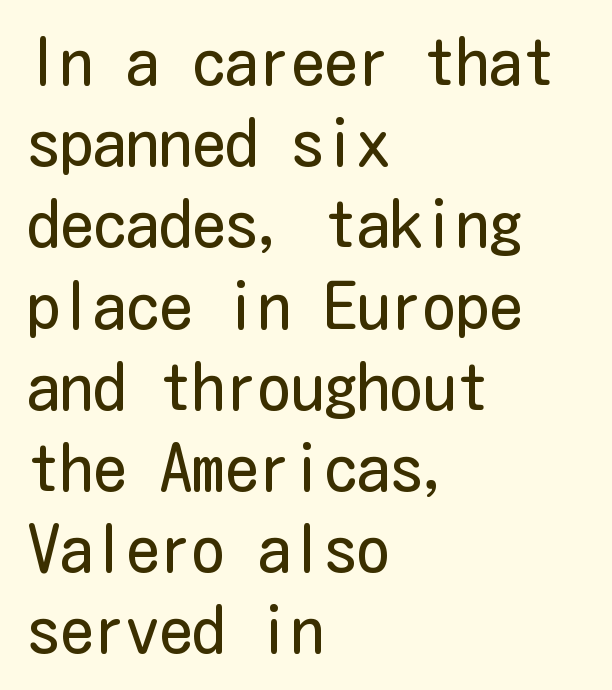
{"serif": "no", "italic": "no", "bold": "no", "weight": "regular", "width": "condensed", "stroke_contrast": "low", "x_height": "medium", "underline": "no", "align": "left", "line_spacing_ratio": 1.23, "letter_spacing": "normal", "letter_spacing_em": 0.0, "glyph_px": 66}
